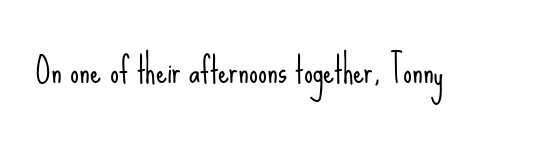
Q: Is the text bold? A: No.
Q: Is the text italic (slanted)? A: No, it is upright.
Q: Is the typeface a serif or a sans-serif typeface? A: Sans-serif.
Q: Is the text underlined? A: No.
Q: Is the spacing between letters normal or unusually wide? A: Normal.
Q: Width (condensed, normal, or wide)? A: Condensed.
Q: Stroke contrast? A: Low.
Q: x-height? A: Small.
Q: Monospaced? A: No.
